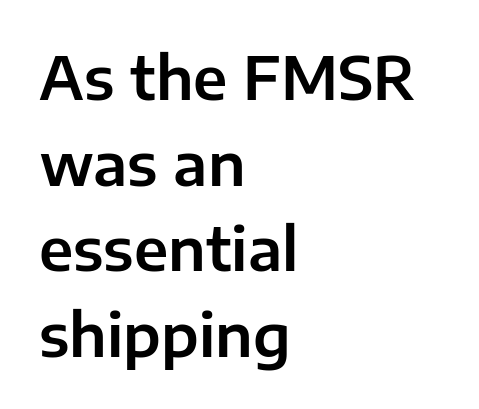
The rendering uses natural spacing where letterforms have individual widths. Does the type have serifs? No, each stem ends abruptly. The space between consecutive lines is moderate. The space beneath each line is pristine and unruled. The line texture is even and compact thanks to regular tracking.
